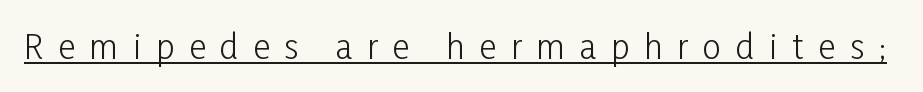
{"serif": "no", "italic": "no", "bold": "no", "weight": "light", "width": "condensed", "stroke_contrast": "low", "x_height": "medium", "monospaced": "no", "underline": "yes", "letter_spacing": "wide", "letter_spacing_em": 0.45, "glyph_px": 33}
